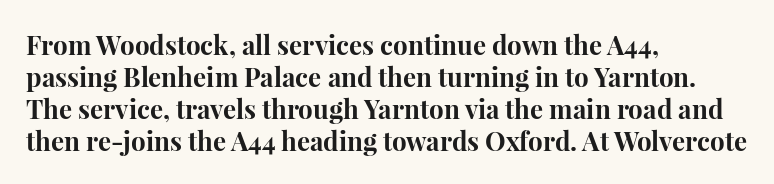
Alignment: flush left. A clean baseline with only descenders dipping below it. Vertical strokes here are truly vertical. Every letter is thick-stroked: bold, no question. A typesetter would call this zero additional tracking.
